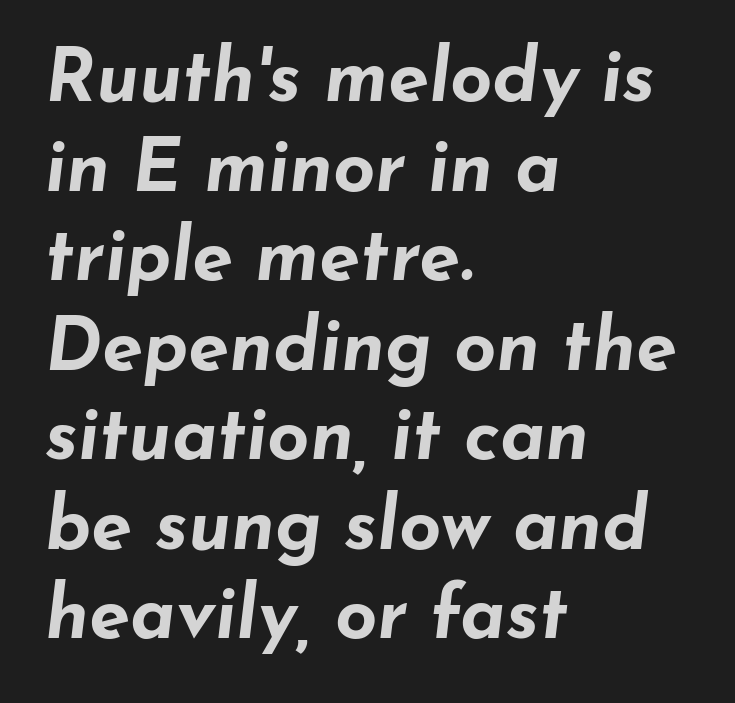
Q: Is the text bold? A: Yes.
Q: Is the text italic (slanted)? A: Yes, it leans right by about 7 degrees.
Q: Is the text underlined? A: No.
Q: How is the paragraph aligned? A: Left-aligned.
Q: Is the spacing between letters normal or unusually wide? A: Normal.
Q: Width (condensed, normal, or wide)? A: Wide.
Q: Stroke contrast? A: Low.
Q: x-height? A: Small.
Q: Monospaced? A: No.
